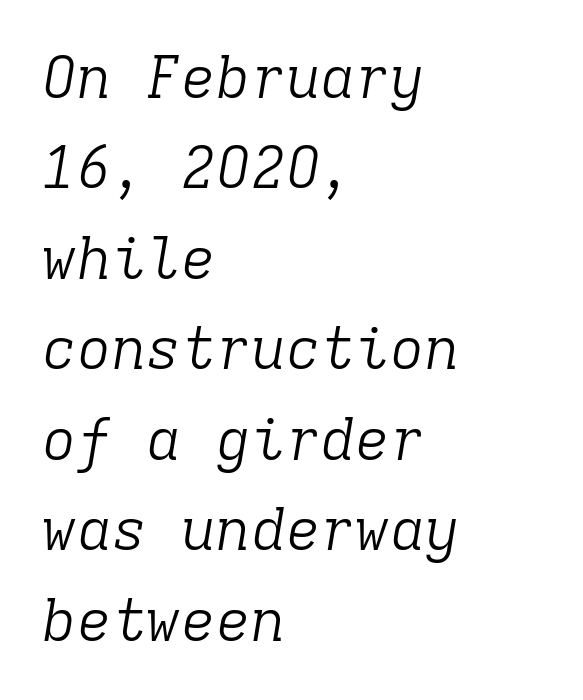
{"serif": "yes", "italic": "yes", "lean": "right", "slant_degrees": 9, "bold": "no", "weight": "light", "width": "normal", "stroke_contrast": "low", "x_height": "medium", "monospaced": "yes", "underline": "no", "align": "left", "line_spacing": "normal", "line_spacing_ratio": 1.56, "letter_spacing": "normal", "letter_spacing_em": 0.0, "glyph_px": 58}
